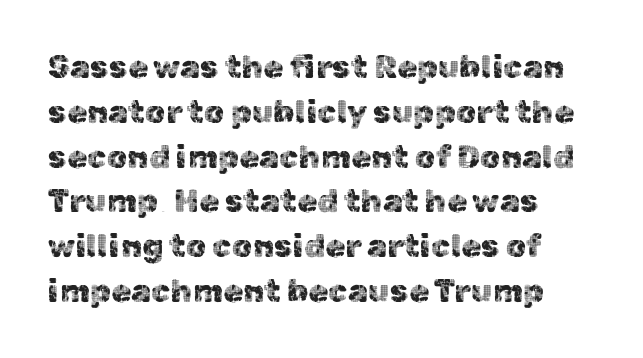
The image shows 32 px sans-serif type, upright; set left-aligned, normal line spacing (1.4x), normal letter spacing, not underlined; a medium x-height.
